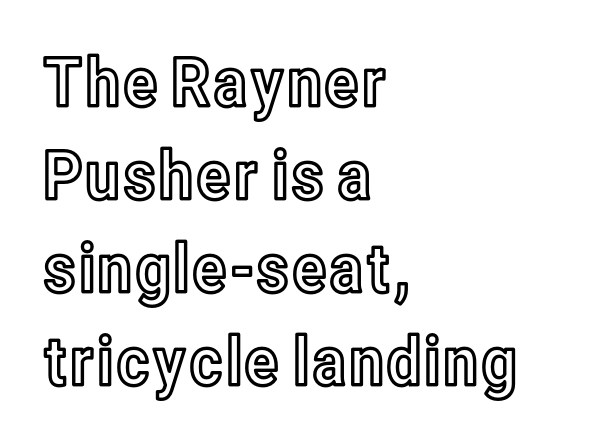
The image shows 68 px condensed type, upright; set left-aligned, normal line spacing (1.37x), normal letter spacing, not underlined; a medium x-height.
